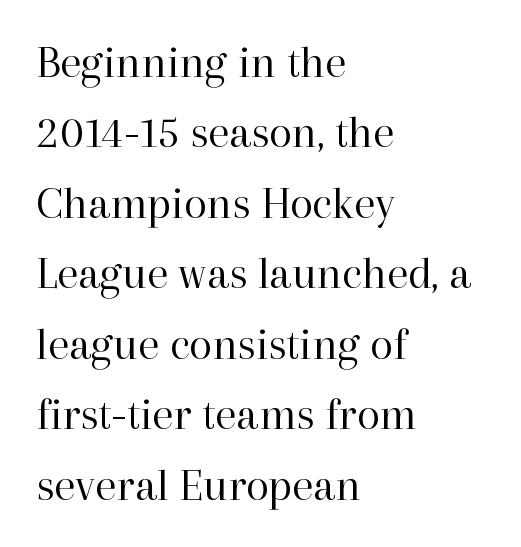
Nothing unusual about the tracking: characters are spaced as the font intends. These lines are set flush left with a ragged right edge. Posture: upright roman. Rule under the text: the space is simply empty. The weight would be labelled regular, book, light, or lighter still. The designer went with a serif here, giving each stem small feet.
